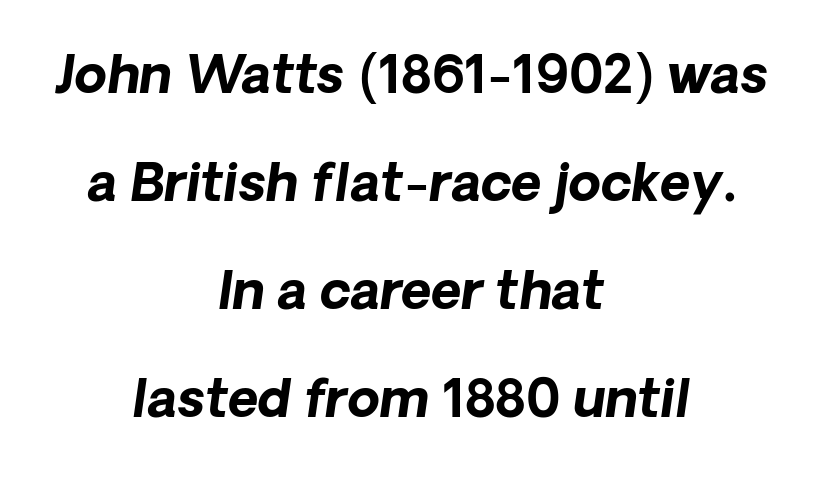
{"italic": "yes", "lean": "right", "slant_degrees": 8, "bold": "yes", "weight": "bold", "width": "normal", "stroke_contrast": "low", "x_height": "medium", "monospaced": "no", "underline": "no", "align": "center", "line_spacing": "loose", "line_spacing_ratio": 2.08, "letter_spacing": "normal", "letter_spacing_em": 0.0, "glyph_px": 52}
